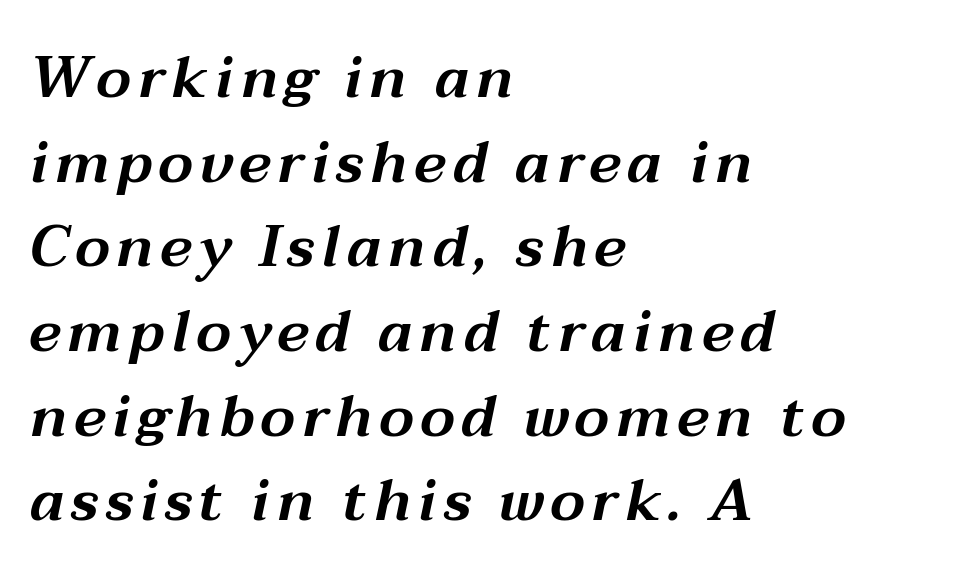
Q: Is the text italic (slanted)? A: Yes, it leans right by about 12 degrees.
Q: Is the text underlined? A: No.
Q: How is the paragraph aligned? A: Left-aligned.
Q: Is the spacing between lines tight, normal or loose? A: Normal.
Q: Width (condensed, normal, or wide)? A: Wide.
Q: Stroke contrast? A: Medium.
Q: x-height? A: Medium.
Q: Monospaced? A: No.
